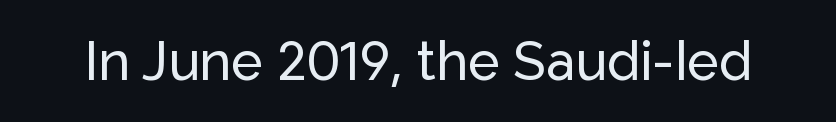
{"serif": "no", "italic": "no", "width": "normal", "stroke_contrast": "low", "x_height": "medium", "monospaced": "no", "underline": "no", "letter_spacing": "normal", "letter_spacing_em": 0.0, "glyph_px": 54}
